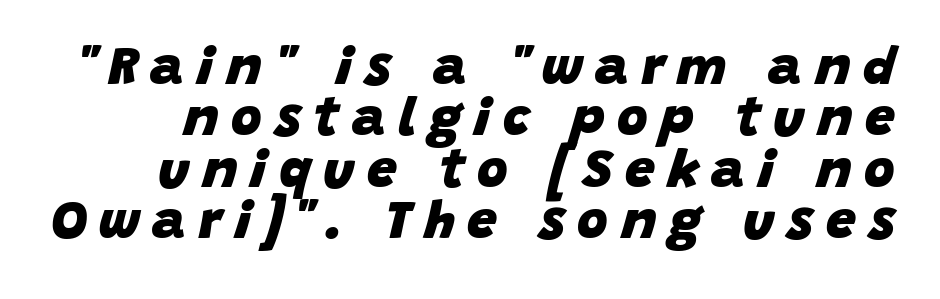
{"italic": "yes", "lean": "right", "slant_degrees": 15, "bold": "yes", "weight": "heavy", "width": "normal", "stroke_contrast": "low", "x_height": "large", "monospaced": "no", "underline": "no", "line_spacing": "tight", "line_spacing_ratio": 0.97, "letter_spacing": "wide", "letter_spacing_em": 0.24, "glyph_px": 53}
